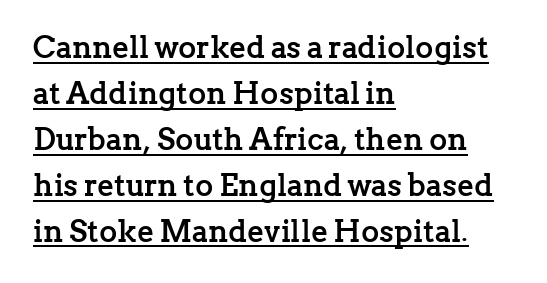
Between one letter and the next there's only the usual sliver of space. Regarding leading, the lines here are spaced in the standard way. Emphasis is given by a line drawn under the lettering. Every character sits straight up, as roman type does. You could not count columns in this text — the font is proportionally spaced. What kind of face is this? One with serifs.
